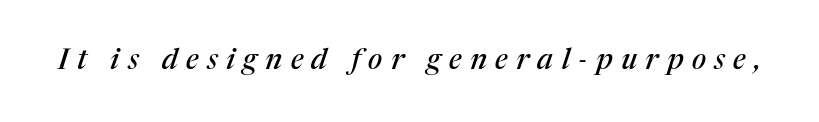
{"serif": "yes", "italic": "yes", "lean": "right", "slant_degrees": 17, "width": "normal", "stroke_contrast": "medium", "x_height": "medium", "monospaced": "no", "underline": "no", "letter_spacing": "wide", "letter_spacing_em": 0.29, "glyph_px": 29}
